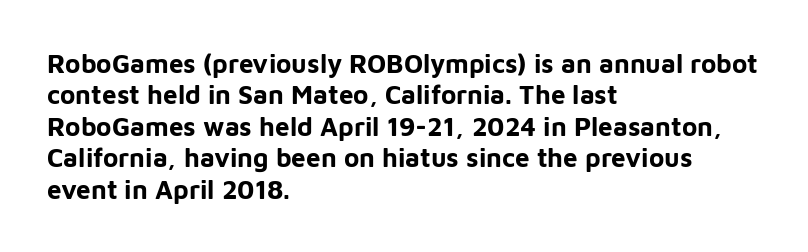
Q: Is the text bold? A: Yes.
Q: Is the text italic (slanted)? A: No, it is upright.
Q: Is the text underlined? A: No.
Q: How is the paragraph aligned? A: Left-aligned.
Q: Is the spacing between letters normal or unusually wide? A: Normal.
